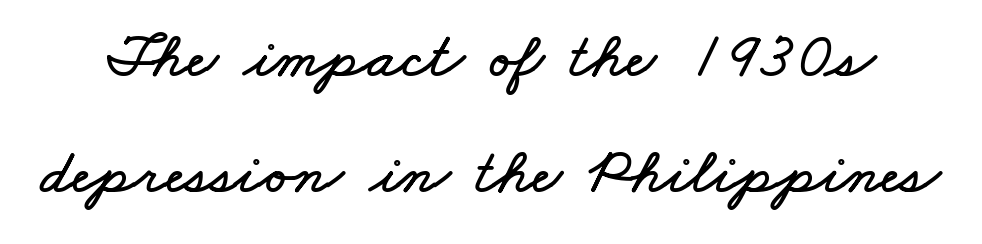
Each letter keeps its own natural width here, so spacing adapts to shape. You could call the tracking neutral — neither tight nor loose. The strip under each line holds only bare page.
